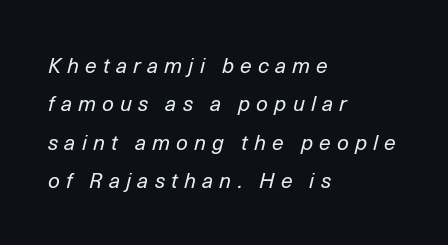
{"italic": "yes", "lean": "right", "slant_degrees": 14, "bold": "no", "underline": "no", "align": "left", "line_spacing_ratio": 1.83, "letter_spacing": "wide", "letter_spacing_em": 0.29, "glyph_px": 21}
